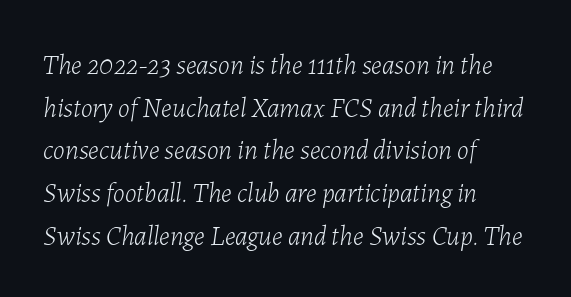
Nobody drew a line under any word here. The font's italic variant was chosen for this text. A typesetter would call this leading conventional body-copy spacing. Think standard paragraph weight, or any step lighter than that. The rendering anchors every line to the left-hand side.
